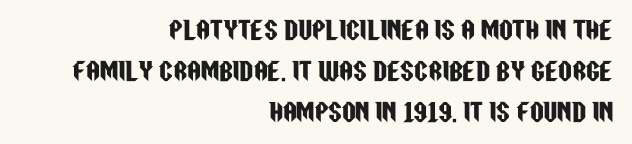
{"italic": "no", "underline": "no", "align": "right", "line_spacing": "normal", "line_spacing_ratio": 1.7, "letter_spacing": "normal", "letter_spacing_em": 0.0, "glyph_px": 24}
